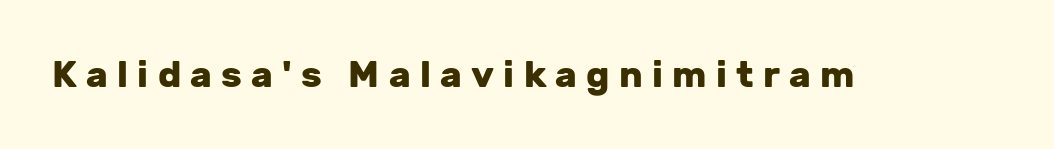
The image shows 37 px heavy sans-serif type, upright; set unusually wide letter spacing (+0.25 em), not underlined; low stroke contrast and a medium x-height.
